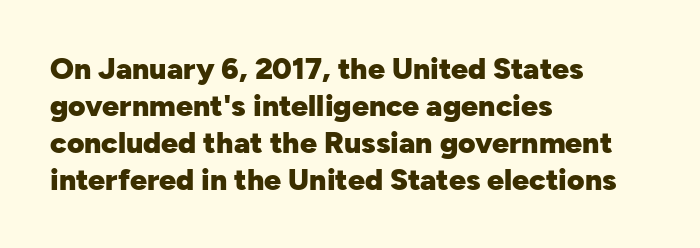
{"serif": "no", "italic": "no", "bold": "yes", "weight": "heavy", "width": "normal", "stroke_contrast": "low", "x_height": "medium", "monospaced": "no", "underline": "no", "align": "left", "line_spacing_ratio": 1.23, "letter_spacing": "normal", "letter_spacing_em": 0.0, "glyph_px": 30}
